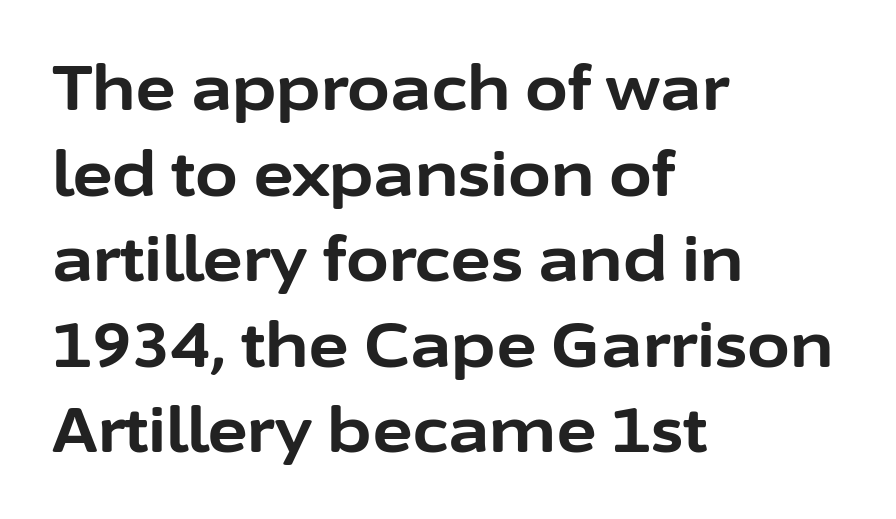
The rendering shows plain stroke endings on the letterforms — a sans-serif design. Emphasis by weight is at full strength: bold. Horizontal alignment here is leftward, the default for most running prose. Unlike italic type, these characters show no tilt at all. The passage shown is typed in a proportional face where columns would drift.
